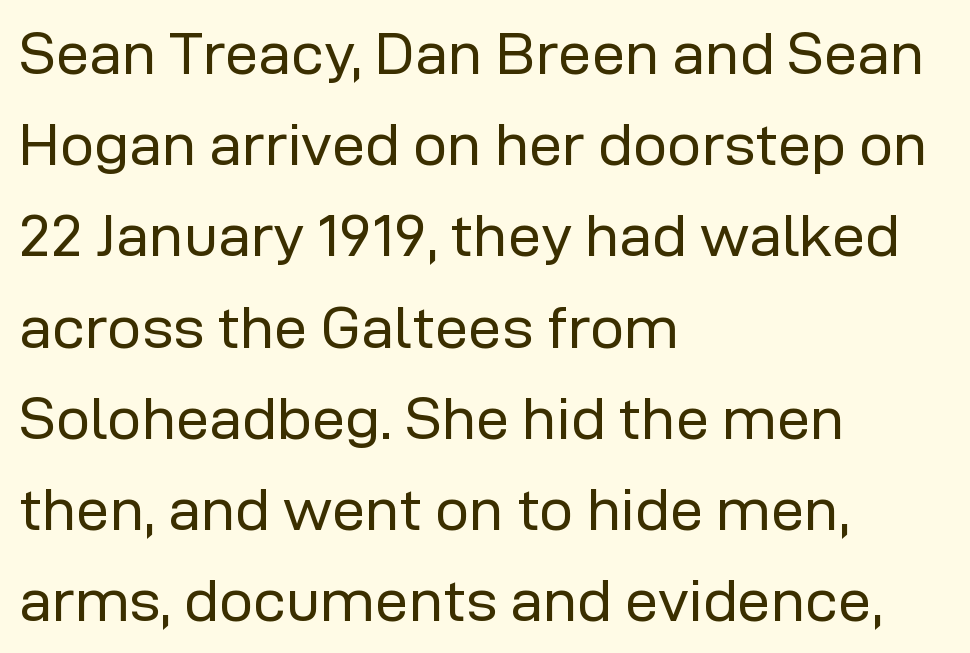
{"serif": "no", "italic": "no", "bold": "no", "weight": "regular", "width": "normal", "stroke_contrast": "low", "x_height": "medium", "monospaced": "no", "underline": "no", "align": "left", "line_spacing": "normal", "line_spacing_ratio": 1.52, "letter_spacing": "normal", "letter_spacing_em": 0.0, "glyph_px": 60}
